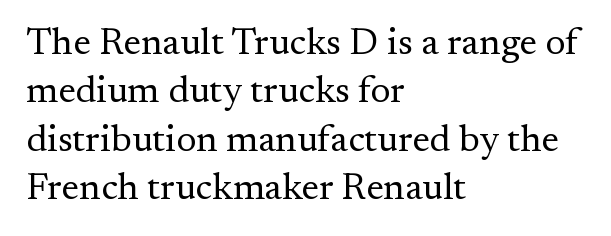
{"serif": "yes", "italic": "no", "bold": "no", "weight": "regular", "width": "normal", "stroke_contrast": "medium", "x_height": "small", "monospaced": "no", "underline": "no", "align": "left", "line_spacing": "normal", "line_spacing_ratio": 1.27, "letter_spacing": "normal", "letter_spacing_em": 0.0, "glyph_px": 38}
